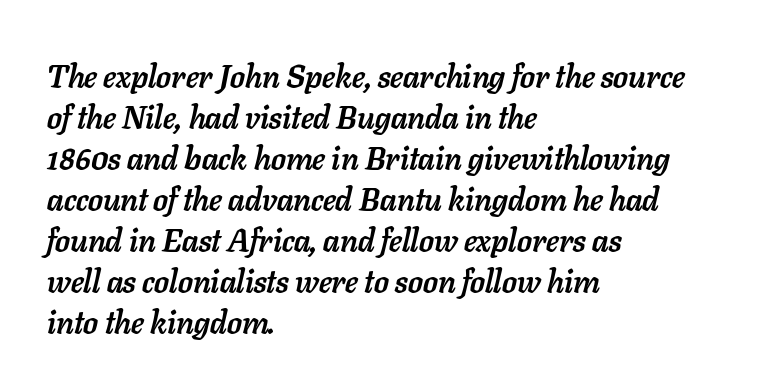
The rendering uses a moderate line-height, typical for paragraphs. The area under the type is left untouched. This is heavy type, rendered in bold. Does extra space separate the letters? No, they use regular spacing.
